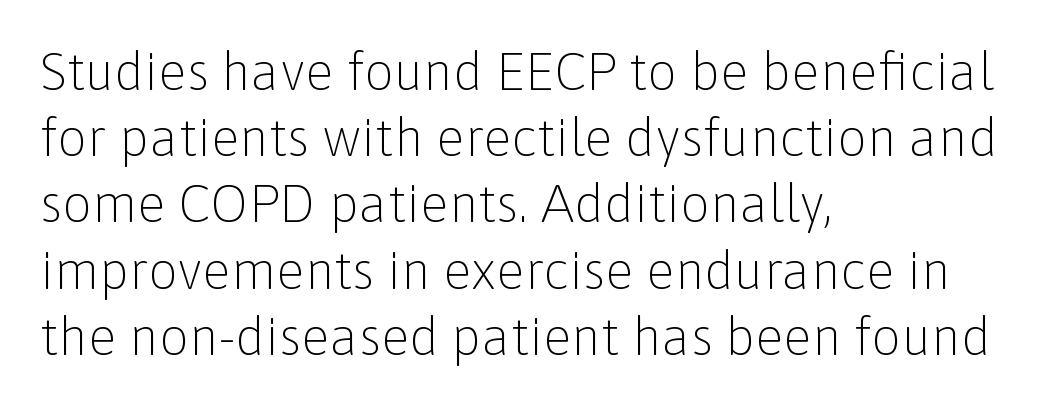
Q: Is the text bold? A: No.
Q: Is the text italic (slanted)? A: No, it is upright.
Q: Is the typeface a serif or a sans-serif typeface? A: Sans-serif.
Q: Is the text underlined? A: No.
Q: How is the paragraph aligned? A: Left-aligned.
Q: Is the spacing between letters normal or unusually wide? A: Normal.
Q: Is the spacing between lines tight, normal or loose? A: Normal.
Q: Width (condensed, normal, or wide)? A: Normal.
Q: Stroke contrast? A: Low.
Q: x-height? A: Medium.
Q: Monospaced? A: No.
